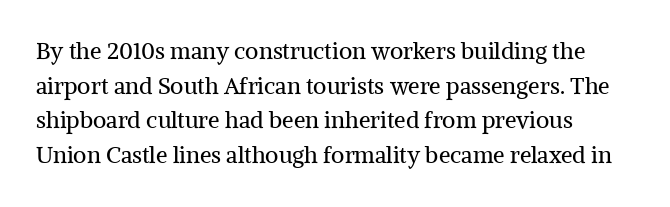
Q: Is the text bold? A: No.
Q: Is the text italic (slanted)? A: No, it is upright.
Q: Is the text underlined? A: No.
Q: How is the paragraph aligned? A: Left-aligned.
Q: Is the spacing between letters normal or unusually wide? A: Normal.
Q: Is the spacing between lines tight, normal or loose? A: Normal.
